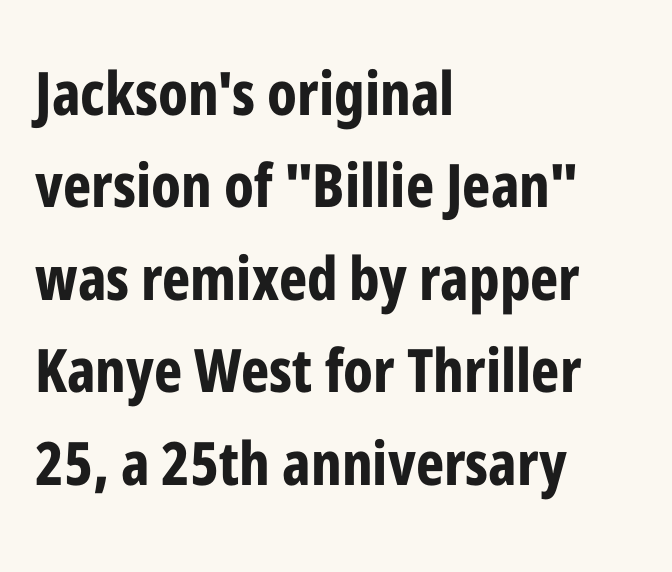
{"serif": "no", "italic": "no", "bold": "yes", "weight": "bold", "width": "condensed", "stroke_contrast": "low", "x_height": "medium", "monospaced": "no", "underline": "no", "align": "left", "line_spacing": "normal", "line_spacing_ratio": 1.54, "letter_spacing": "normal", "letter_spacing_em": 0.0, "glyph_px": 60}
